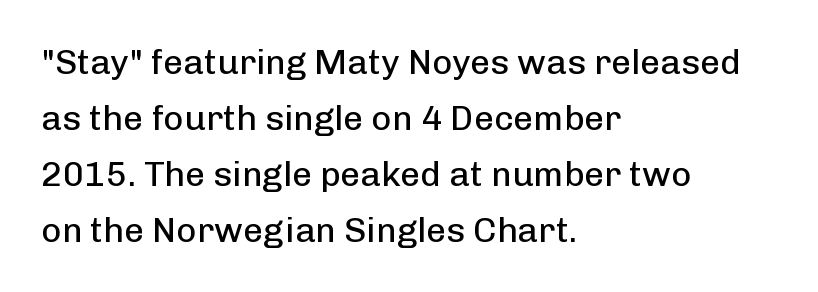
{"serif": "no", "italic": "no", "bold": "no", "weight": "regular", "width": "normal", "stroke_contrast": "low", "x_height": "medium", "monospaced": "no", "underline": "no", "align": "left", "line_spacing": "normal", "line_spacing_ratio": 1.6, "letter_spacing": "normal", "letter_spacing_em": 0.0, "glyph_px": 35}
